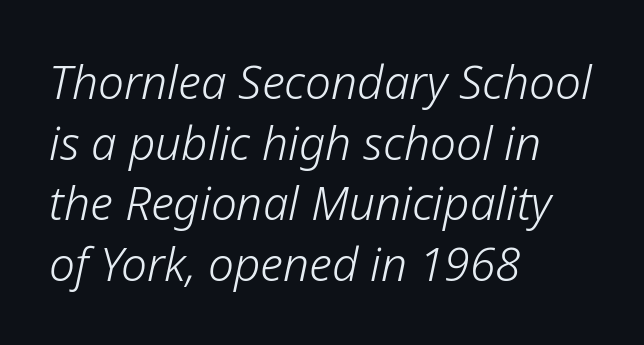
Q: Is the text bold? A: No.
Q: Is the text italic (slanted)? A: Yes, it leans right by about 12 degrees.
Q: Is the text underlined? A: No.
Q: How is the paragraph aligned? A: Left-aligned.
Q: Is the spacing between letters normal or unusually wide? A: Normal.
Q: Is the spacing between lines tight, normal or loose? A: Normal.
Q: Width (condensed, normal, or wide)? A: Normal.
Q: Stroke contrast? A: Low.
Q: x-height? A: Medium.
Q: Monospaced? A: No.
